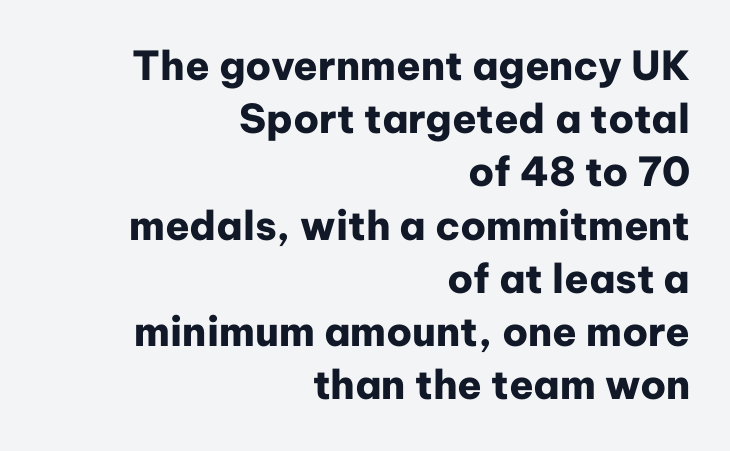
The image shows 40 px heavy sans-serif type, upright; set right-aligned, normal line spacing (1.33x), normal letter spacing, not underlined; low stroke contrast and a medium x-height.
